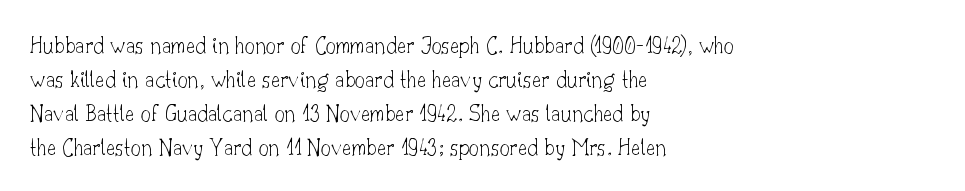
The image shows 25 px text type, upright; set left-aligned, normal line spacing (1.36x), normal letter spacing, not underlined.
